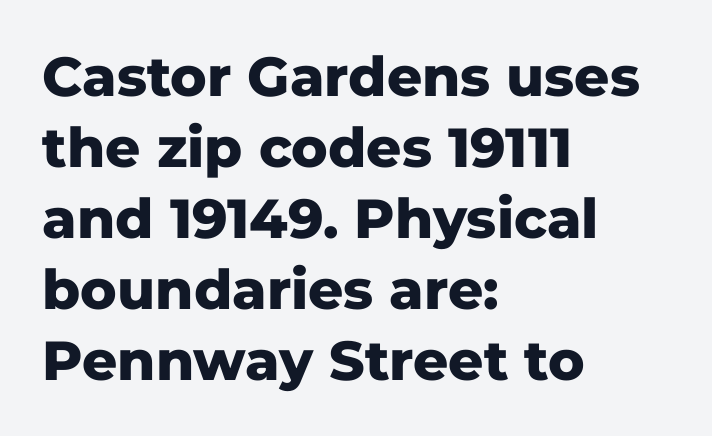
Successive baselines arrive at the customary interval. Heft: maximum for text — a bold. A roman cut, with each character standing at attention. These lines stack with their left ends in a neat column. Looks like regular typesetting: each glyph gets only the width it needs.
